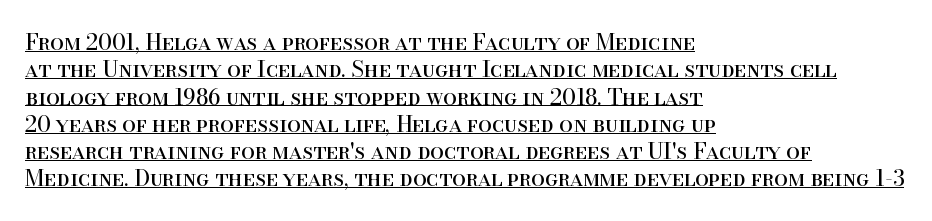
Q: Is the text bold? A: No.
Q: Is the text italic (slanted)? A: No, it is upright.
Q: Is the text underlined? A: Yes.
Q: How is the paragraph aligned? A: Left-aligned.
Q: Is the spacing between letters normal or unusually wide? A: Normal.
